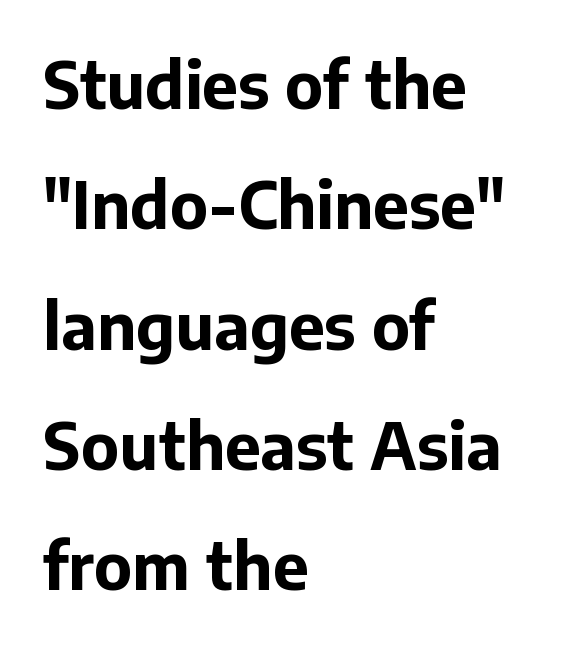
Nope, not italic — everything's standing straight. Think of a printed novel: that variable character pitch is what you see here. Tracking here is standard; glyphs follow each other at the usual distance. The font is running at its bold setting.
